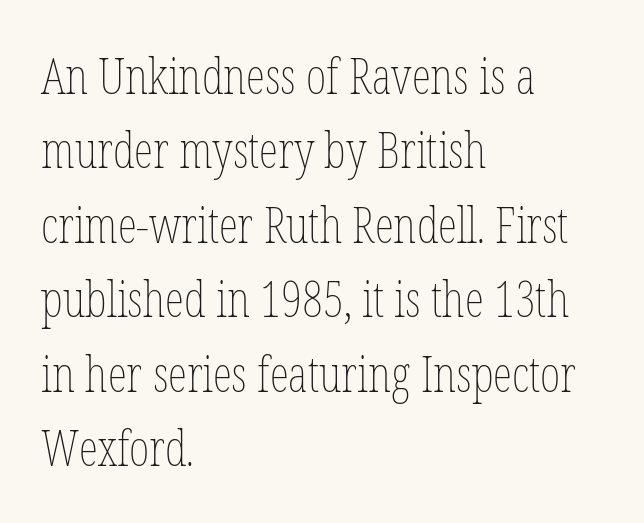
{"italic": "no", "bold": "no", "weight": "thin", "width": "condensed", "stroke_contrast": "low", "x_height": "medium", "monospaced": "no", "underline": "no", "align": "left", "line_spacing": "normal", "line_spacing_ratio": 1.52, "letter_spacing": "normal", "letter_spacing_em": 0.0, "glyph_px": 49}
